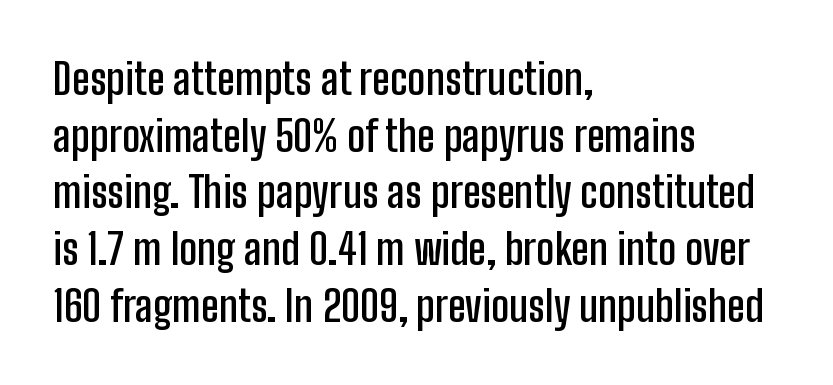
The image shows 42 px semibold, condensed sans-serif type, upright; set left-aligned, normal line spacing (1.35x), normal letter spacing, not underlined; low stroke contrast and a medium x-height.
